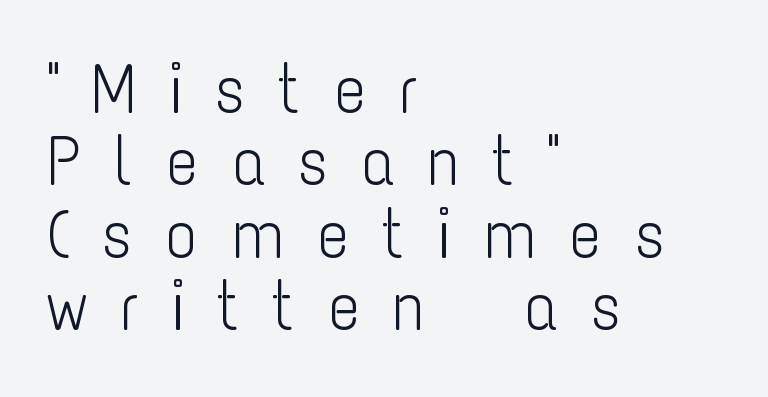
{"serif": "no", "italic": "no", "bold": "no", "weight": "light", "width": "condensed", "stroke_contrast": "low", "x_height": "medium", "monospaced": "no", "underline": "no", "align": "left", "line_spacing": "tight", "line_spacing_ratio": 1.05, "letter_spacing": "wide", "letter_spacing_em": 0.46, "glyph_px": 69}
